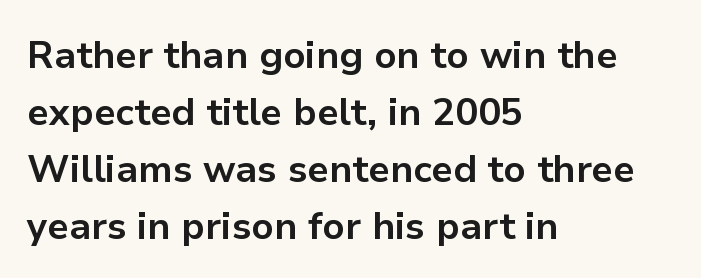
This sample is left-justified, so line endings fall wherever the words run out. Heft: maximum for text — a bold. The rendering uses natural spacing where letterforms have individual widths. Tracking here is standard; glyphs follow each other at the usual distance.
